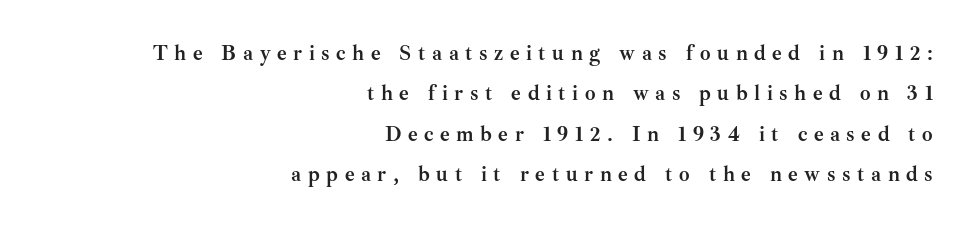
{"italic": "no", "bold": "yes", "underline": "no", "align": "right", "line_spacing": "loose", "line_spacing_ratio": 1.92, "letter_spacing": "wide", "letter_spacing_em": 0.31, "glyph_px": 21}
